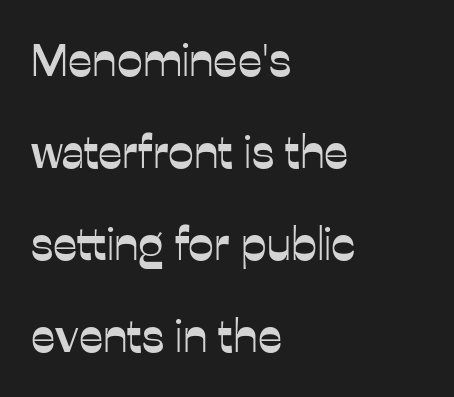
Where is the straight margin? On the left. No feet cap the strokes, marking this as sans-serif type. This sample trades compactness for vertical openness between lines. The foot of each line stays bare and open. When letters stand straight like this, we call the style roman or upright. Do the characters align in a grid? No, the font is proportional.
